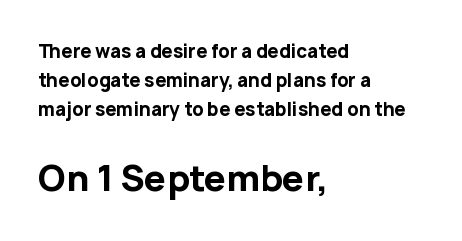
The image shows 35 px bold sans-serif type, upright; set left-aligned, normal line spacing (1.62x), normal letter spacing, not underlined; the second (bottom) block is 1.94x larger; low stroke contrast and a medium x-height.
